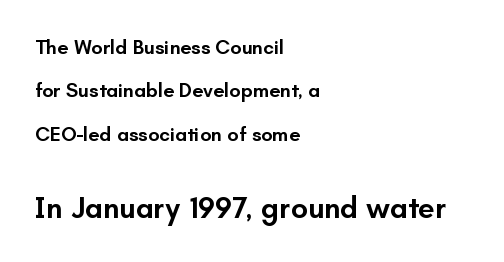
Here the glyphs are tracked normally, forming tight word shapes. The string is rendered with underlining switched off. Visually, the bottom section dominates because its glyphs are scaled up. Leading: increased.
